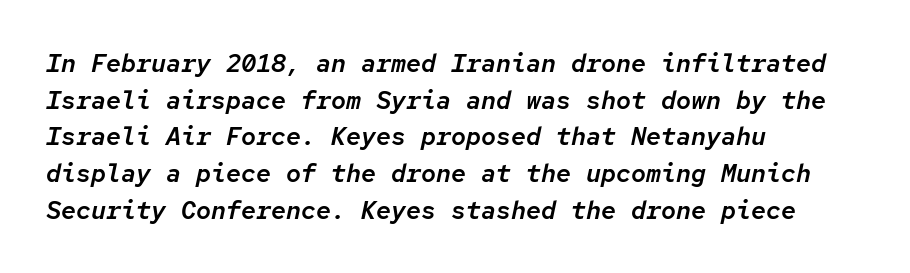
The image shows 25 px text type, italic (leaning right); set left-aligned, normal line spacing (1.47x), normal letter spacing, not underlined.
